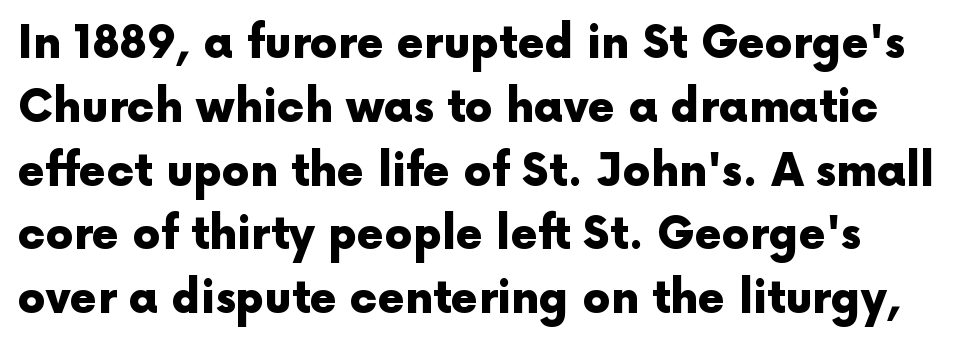
{"serif": "no", "italic": "no", "bold": "yes", "weight": "heavy", "width": "normal", "x_height": "medium", "monospaced": "no", "underline": "no", "line_spacing": "normal", "line_spacing_ratio": 1.45, "letter_spacing": "normal", "letter_spacing_em": 0.0, "glyph_px": 44}
